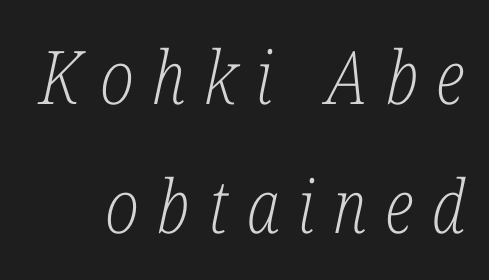
Q: Is the text bold? A: No.
Q: Is the text italic (slanted)? A: Yes, it leans right by about 12 degrees.
Q: Is the typeface a serif or a sans-serif typeface? A: Serif.
Q: Is the text underlined? A: No.
Q: Is the spacing between letters normal or unusually wide? A: Unusually wide.
Q: Width (condensed, normal, or wide)? A: Condensed.
Q: Stroke contrast? A: Low.
Q: x-height? A: Medium.
Q: Monospaced? A: No.
